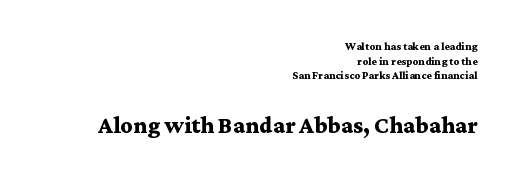
Q: Is the text bold? A: Yes.
Q: Is the text italic (slanted)? A: No, it is upright.
Q: Is the typeface a serif or a sans-serif typeface? A: Serif.
Q: Is the text underlined? A: No.
Q: How is the paragraph aligned? A: Right-aligned.
Q: Is the spacing between letters normal or unusually wide? A: Normal.
Q: Is the spacing between lines tight, normal or loose? A: Tight.
Q: Which block of text is set in a larger size, the first (top) or the second (bottom)? A: The second (bottom) one.
Q: Width (condensed, normal, or wide)? A: Wide.
Q: Stroke contrast? A: Medium.
Q: x-height? A: Medium.
Q: Monospaced? A: No.
